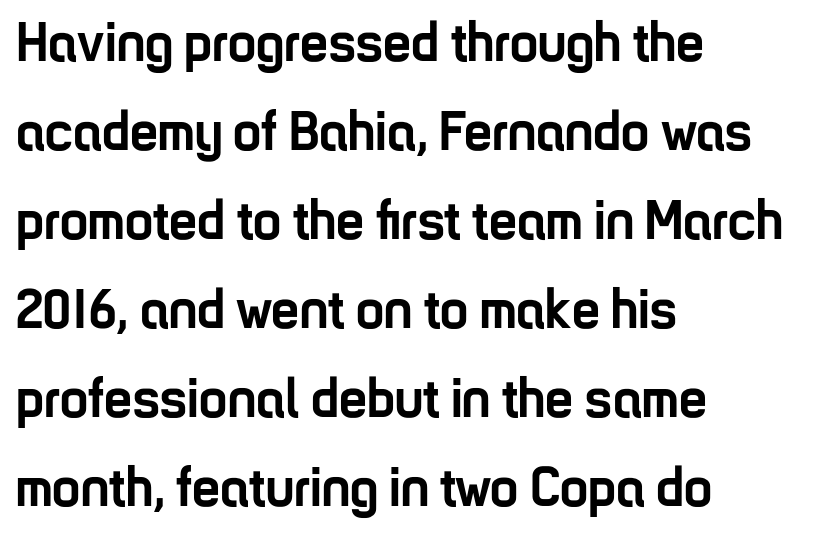
Rendered with straight, roman letterforms. Set as a true bold cut, around the 700 mark. The strip under each line holds only bare page. Does extra space separate the letters? No, they use regular spacing. This sample has the flowing, uneven cadence of proportional lettering. To sum up the face: it is a sans, with no serifs.
